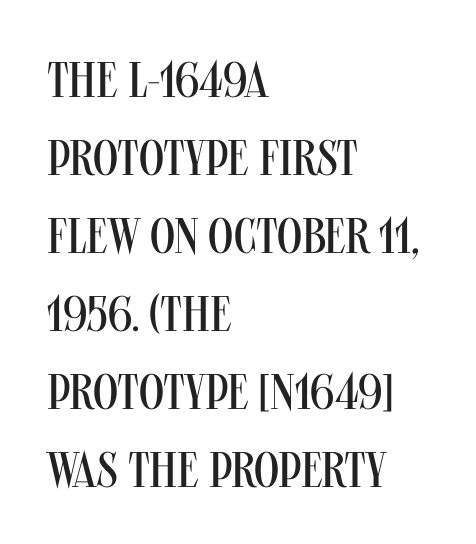
Observe the absence of serifs on each vertical stroke in this sample. Ordinary non-slanted type is in use. Here the designer chose a conventional face with non-uniform glyph widths. The rendering anchors every line to the left-hand side. Nothing unusual about the tracking: characters are spaced as the font intends. Counters stay open thanks to moderate or lighter strokes.
